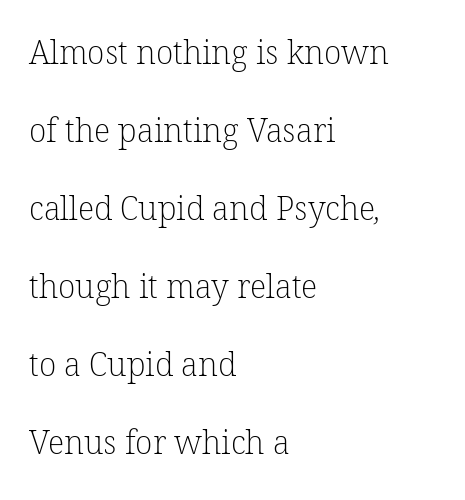
{"serif": "yes", "bold": "no", "weight": "light", "width": "normal", "stroke_contrast": "low", "x_height": "medium", "monospaced": "no", "underline": "no", "align": "left", "line_spacing": "loose", "line_spacing_ratio": 2.44, "letter_spacing": "normal", "letter_spacing_em": 0.0, "glyph_px": 32}
